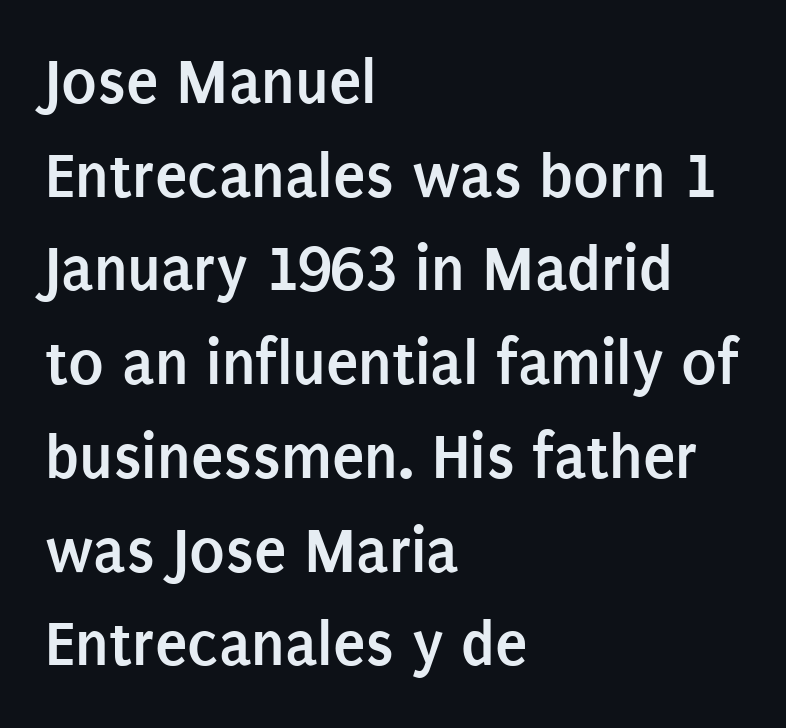
{"serif": "no", "italic": "no", "bold": "yes", "weight": "semibold", "width": "condensed", "stroke_contrast": "low", "x_height": "large", "monospaced": "no", "underline": "no", "align": "left", "line_spacing": "normal", "line_spacing_ratio": 1.42, "letter_spacing": "normal", "letter_spacing_em": 0.0, "glyph_px": 66}
